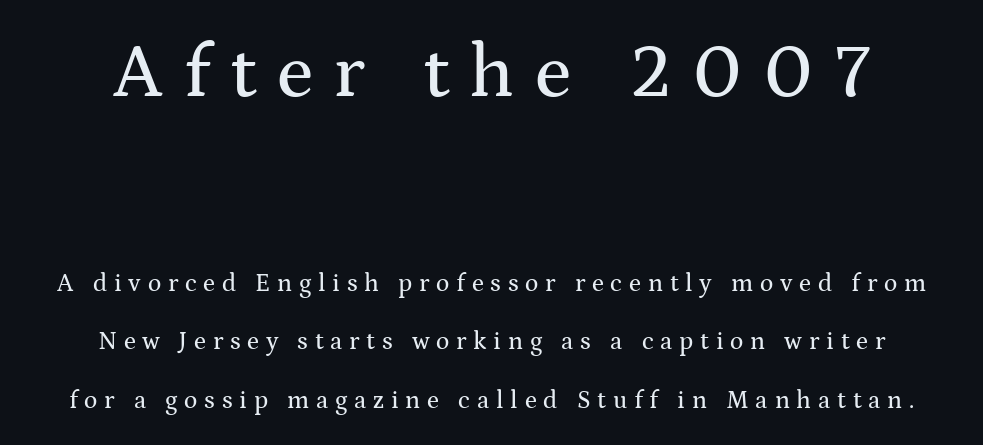
Q: Is the text italic (slanted)? A: No, it is upright.
Q: Is the typeface a serif or a sans-serif typeface? A: Serif.
Q: Is the text underlined? A: No.
Q: Is the spacing between letters normal or unusually wide? A: Unusually wide.
Q: Is the spacing between lines tight, normal or loose? A: Loose.
Q: Which block of text is set in a larger size, the first (top) or the second (bottom)? A: The first (top) one.
Q: Width (condensed, normal, or wide)? A: Wide.
Q: Stroke contrast? A: Medium.
Q: x-height? A: Medium.
Q: Monospaced? A: No.
